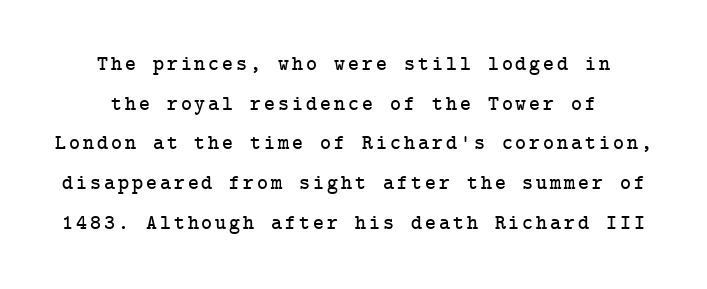
{"italic": "no", "underline": "no", "align": "center", "line_spacing_ratio": 1.89, "glyph_px": 21}
